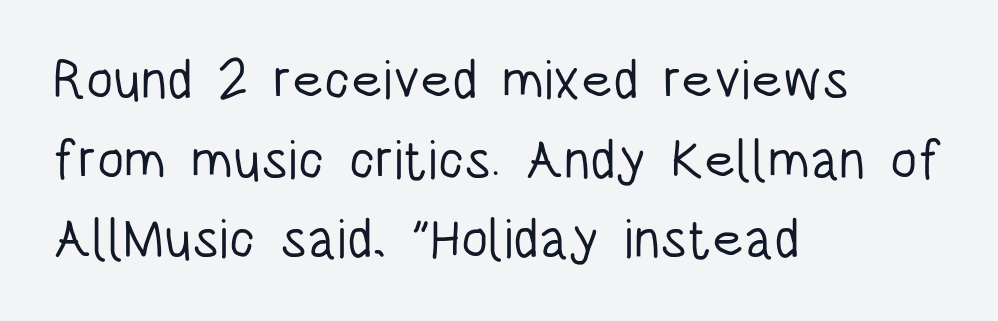
Q: Is the text bold? A: No.
Q: Is the text italic (slanted)? A: No, it is upright.
Q: Is the typeface a serif or a sans-serif typeface? A: Sans-serif.
Q: Is the text underlined? A: No.
Q: How is the paragraph aligned? A: Left-aligned.
Q: Is the spacing between letters normal or unusually wide? A: Normal.
Q: Is the spacing between lines tight, normal or loose? A: Normal.
Q: Width (condensed, normal, or wide)? A: Condensed.
Q: Stroke contrast? A: Low.
Q: x-height? A: Large.
Q: Monospaced? A: No.
